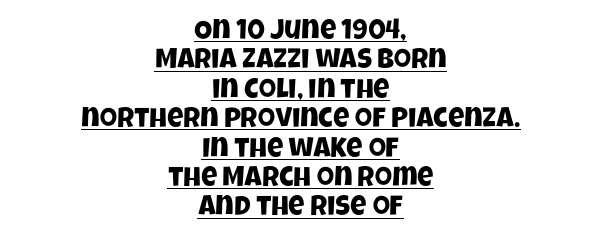
{"serif": "no", "width": "condensed", "stroke_contrast": "low", "x_height": "large", "monospaced": "no", "underline": "yes", "align": "center", "line_spacing": "tight", "line_spacing_ratio": 1.05, "letter_spacing": "normal", "letter_spacing_em": 0.0, "glyph_px": 28}
